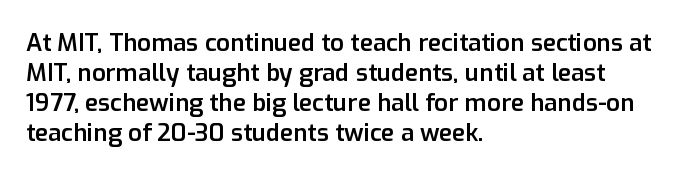
Unmarked baselines from the first word to the last. The leading is moderate, giving the passage an even texture. A bit beefed up — I'd call it semibold rather than bold. Horizontal alignment here is leftward, the default for most running prose. Style check: upright. Honestly, the letter spacing is just normal — you wouldn't notice it.
